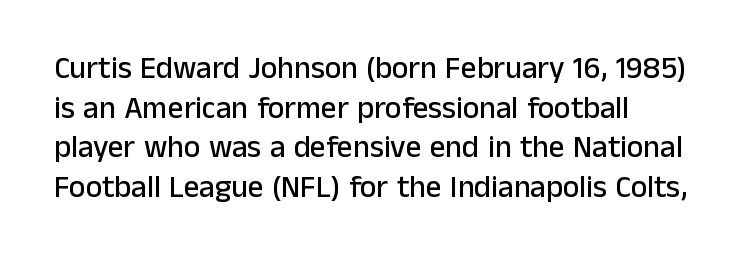
{"serif": "no", "italic": "no", "width": "normal", "stroke_contrast": "low", "x_height": "medium", "monospaced": "no", "underline": "no", "align": "left", "line_spacing": "normal", "line_spacing_ratio": 1.28, "letter_spacing": "normal", "letter_spacing_em": 0.0, "glyph_px": 31}
